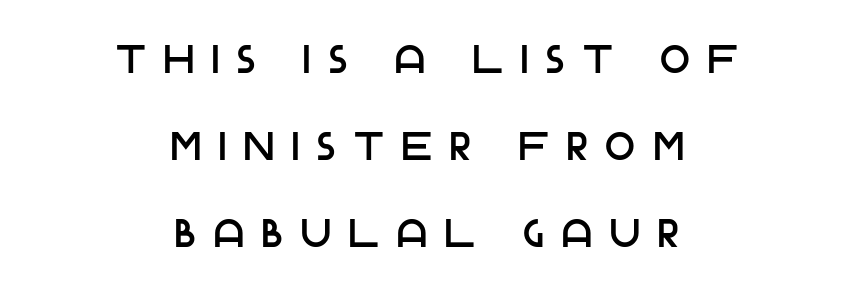
The whitespace from short lines is split evenly between both sides. This is the regular roman posture of the typeface. Glyph-to-glyph distance is far greater than everyday printed text. The letters advance in unequal steps, a hallmark of proportional type. This block would shrink considerably if given ordinary leading; it's expanded now.
